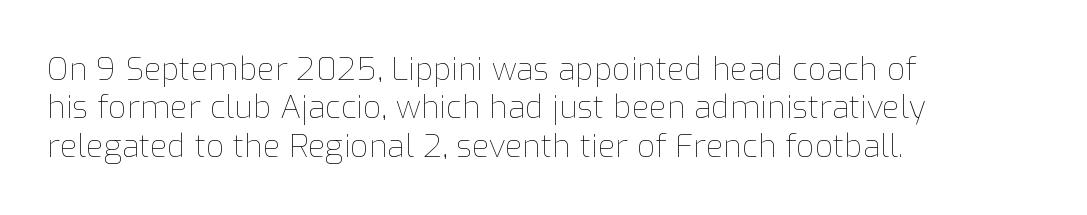
Q: Is the text bold? A: No.
Q: Is the text italic (slanted)? A: No, it is upright.
Q: Is the text underlined? A: No.
Q: How is the paragraph aligned? A: Left-aligned.
Q: Is the spacing between letters normal or unusually wide? A: Normal.
Q: Width (condensed, normal, or wide)? A: Normal.
Q: Stroke contrast? A: Low.
Q: x-height? A: Medium.
Q: Monospaced? A: No.
